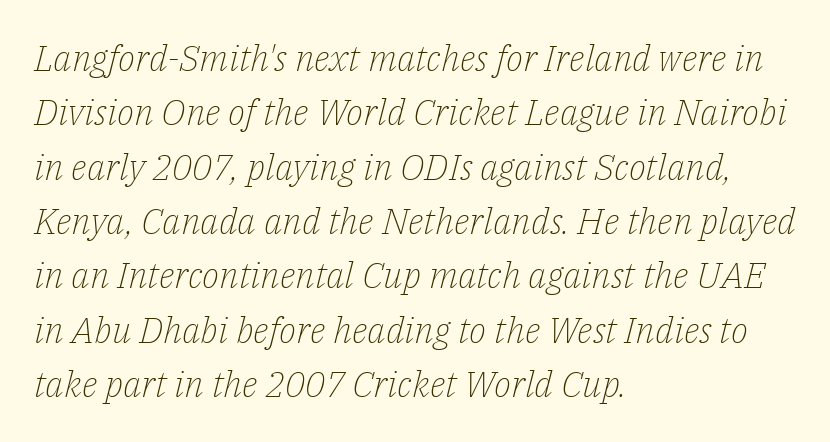
{"serif": "yes", "italic": "yes", "lean": "right", "slant_degrees": 14, "bold": "no", "weight": "light", "width": "normal", "stroke_contrast": "low", "x_height": "medium", "monospaced": "no", "underline": "no", "align": "left", "line_spacing": "normal", "line_spacing_ratio": 1.51, "letter_spacing": "normal", "letter_spacing_em": 0.0, "glyph_px": 36}
